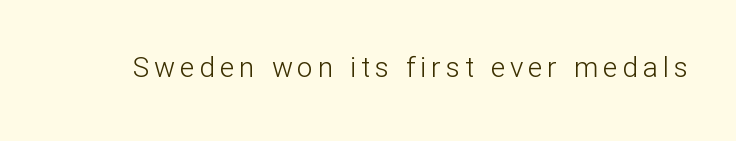
The image shows 28 px light sans-serif type, upright; set not underlined; low stroke contrast and a medium x-height.
